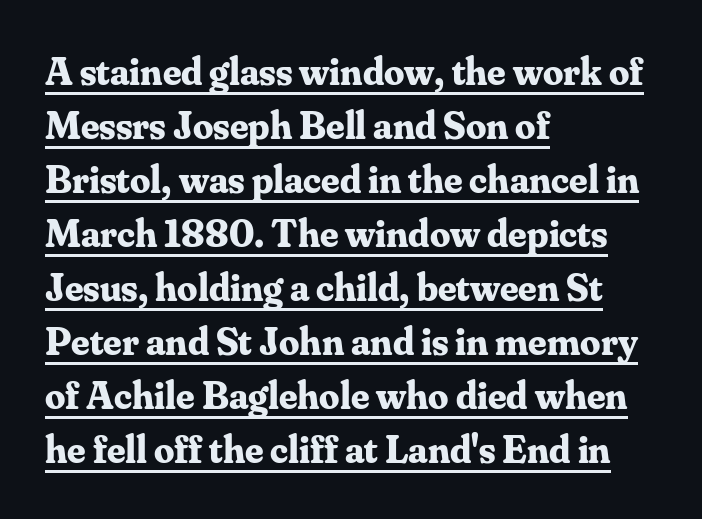
Font category for this specimen: serif. You could not count columns in this text — the font is proportionally spaced. There is no visible air inserted between adjacent glyphs. The designer left line spacing at the default. Style check: upright. Compared with a centered layout, this one pins lines to the left instead.
